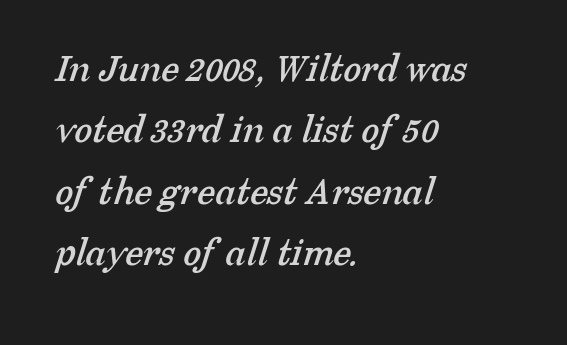
{"serif": "yes", "width": "normal", "stroke_contrast": "low", "x_height": "medium", "monospaced": "no", "underline": "no", "align": "left", "line_spacing": "normal", "line_spacing_ratio": 1.5, "letter_spacing": "normal", "letter_spacing_em": 0.0, "glyph_px": 41}
